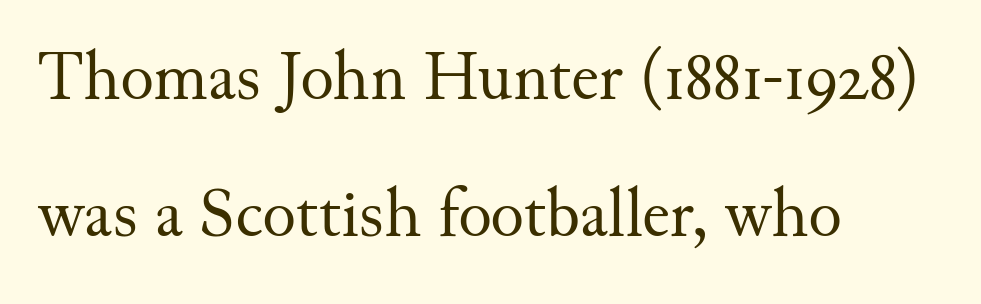
The image shows 70 px regular-weight serif type, upright; set left-aligned, loose line spacing (1.96x), normal letter spacing, not underlined; medium stroke contrast and a small x-height.
